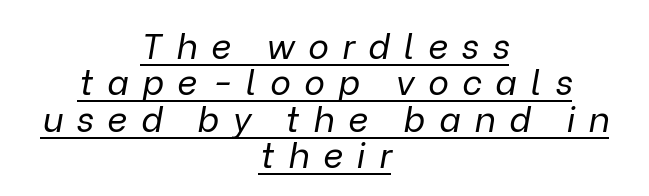
{"italic": "yes", "lean": "right", "slant_degrees": 9, "bold": "no", "weight": "regular", "width": "normal", "stroke_contrast": "low", "x_height": "medium", "monospaced": "no", "underline": "yes", "align": "center", "line_spacing": "tight", "line_spacing_ratio": 1.04, "letter_spacing": "wide", "letter_spacing_em": 0.39, "glyph_px": 35}
